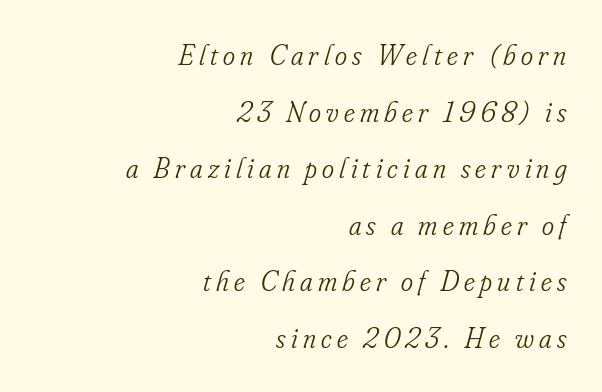
Descender tails drop into unmarked territory. The letters are slanted; this is an italic face. A serif font was chosen for this passage. Heft: none added — not bold.
